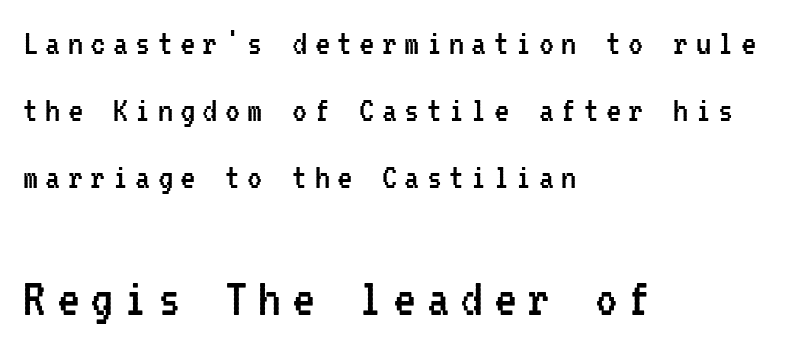
These lines are rendered in a fixed-pitch font. Visually the block forms a straight wall on the left and a jagged coastline on the right. Letterform terminals end flat and unadorned throughout the passage. The type sits square on the baseline with zero lean. Heft: none added — not bold.
